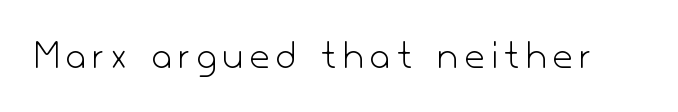
The image shows 43 px light sans-serif type, upright; set not underlined; low stroke contrast and a small x-height.
